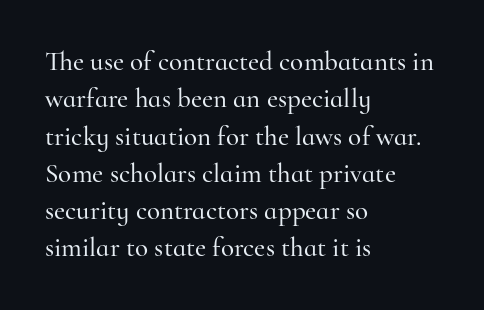
The image shows 27 px text type, upright; set left-aligned, normal line spacing (1.38x), normal letter spacing, not underlined.
